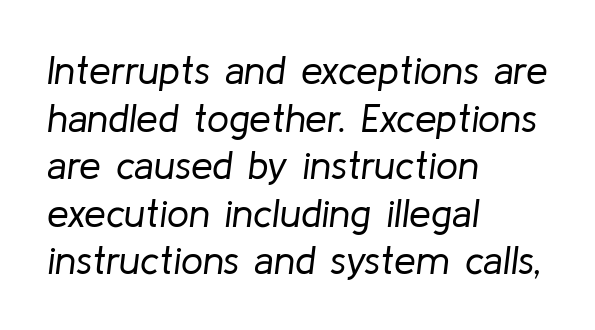
Q: Is the text bold? A: No.
Q: Is the text italic (slanted)? A: Yes, it leans right by about 8 degrees.
Q: Is the text underlined? A: No.
Q: How is the paragraph aligned? A: Left-aligned.
Q: Is the spacing between letters normal or unusually wide? A: Normal.
Q: Width (condensed, normal, or wide)? A: Normal.
Q: Stroke contrast? A: Low.
Q: x-height? A: Medium.
Q: Monospaced? A: No.
